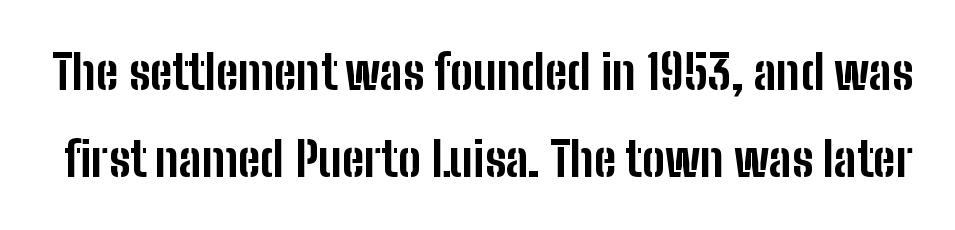
{"serif": "no", "italic": "no", "bold": "yes", "weight": "bold", "width": "condensed", "stroke_contrast": "low", "x_height": "medium", "monospaced": "no", "underline": "no", "line_spacing_ratio": 1.81, "letter_spacing": "normal", "letter_spacing_em": 0.0, "glyph_px": 48}
